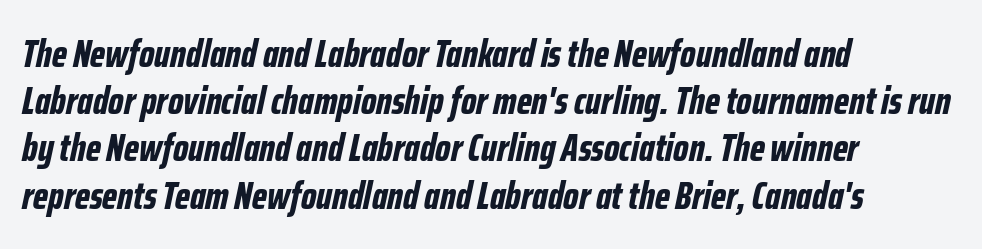
Character widths vary here, with narrow letters taking less room than wide ones. Typeset ragged right — the left edge is the straight one. The text carries the slant typical of an italic or oblique font. Descender tails drop into unmarked territory. Pretty heavy lettering here — definitely bold.
